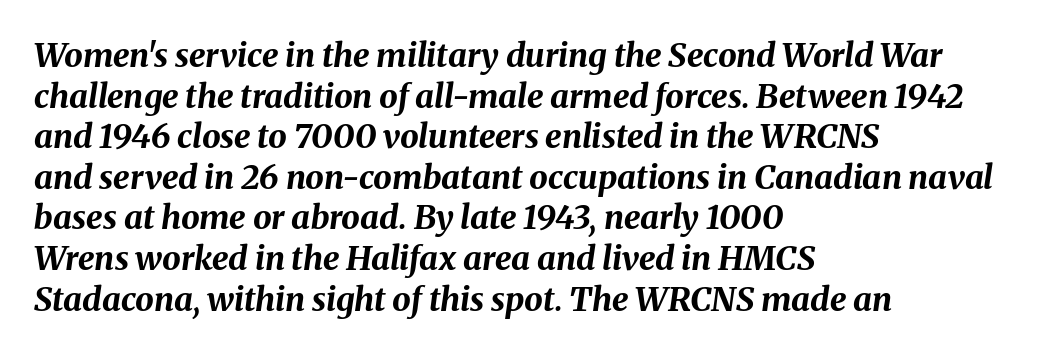
{"italic": "yes", "lean": "right", "slant_degrees": 8, "bold": "yes", "weight": "bold", "width": "normal", "stroke_contrast": "medium", "x_height": "medium", "monospaced": "no", "underline": "no", "align": "left", "line_spacing_ratio": 1.23, "letter_spacing": "normal", "letter_spacing_em": 0.0, "glyph_px": 33}
